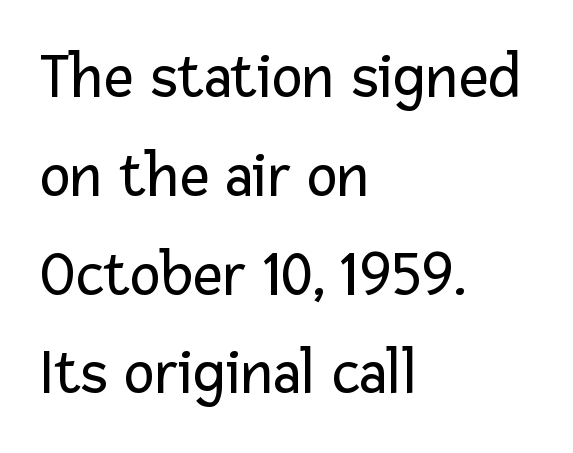
{"serif": "no", "italic": "no", "bold": "no", "weight": "regular", "width": "normal", "stroke_contrast": "low", "x_height": "medium", "monospaced": "no", "underline": "no", "align": "left", "line_spacing": "normal", "line_spacing_ratio": 1.52, "letter_spacing": "normal", "letter_spacing_em": 0.0, "glyph_px": 65}
